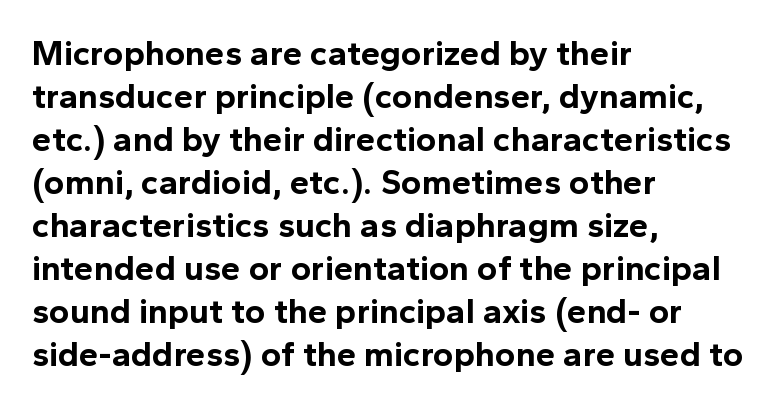
The image shows 35 px bold sans-serif type, upright; set left-aligned, line spacing 1.23x, normal letter spacing, not underlined; a medium x-height.
